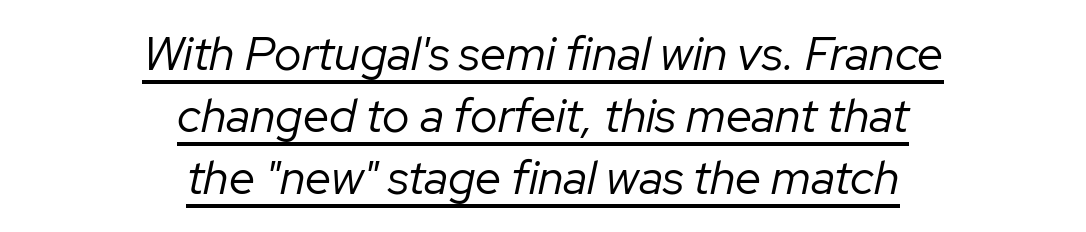
Q: Is the text bold? A: No.
Q: Is the text italic (slanted)? A: Yes, it leans right by about 12 degrees.
Q: Is the text underlined? A: Yes.
Q: How is the paragraph aligned? A: Centered.
Q: Is the spacing between letters normal or unusually wide? A: Normal.
Q: Is the spacing between lines tight, normal or loose? A: Normal.
Q: Width (condensed, normal, or wide)? A: Normal.
Q: Stroke contrast? A: Low.
Q: x-height? A: Medium.
Q: Monospaced? A: No.
